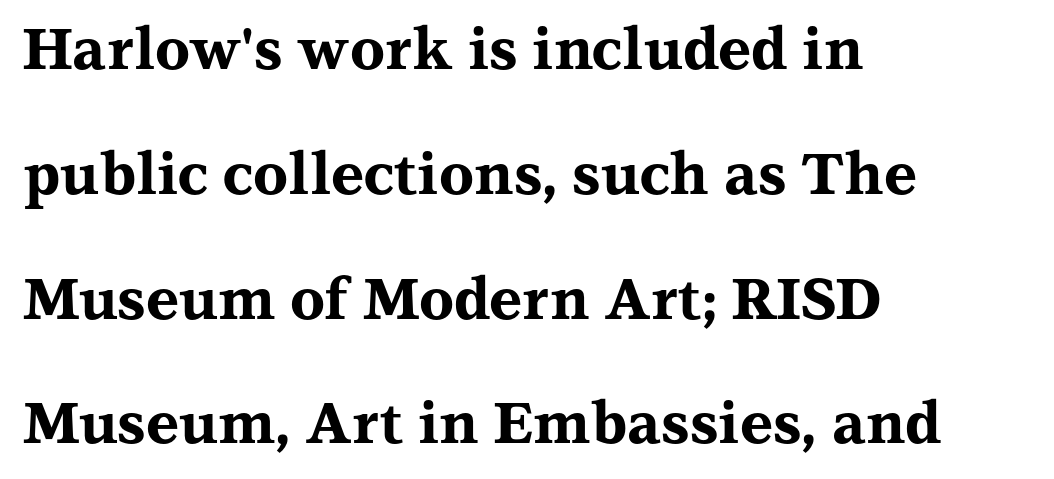
Q: Is the text bold? A: Yes.
Q: Is the text italic (slanted)? A: No, it is upright.
Q: Is the typeface a serif or a sans-serif typeface? A: Serif.
Q: Is the text underlined? A: No.
Q: How is the paragraph aligned? A: Left-aligned.
Q: Is the spacing between letters normal or unusually wide? A: Normal.
Q: Is the spacing between lines tight, normal or loose? A: Loose.
Q: Width (condensed, normal, or wide)? A: Wide.
Q: Stroke contrast? A: Medium.
Q: x-height? A: Medium.
Q: Monospaced? A: No.
